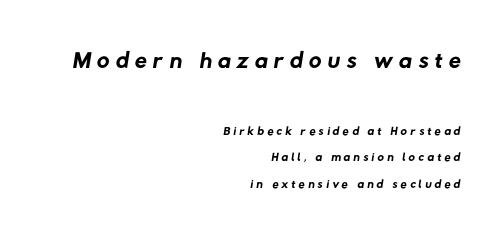
The characters display no serif detailing; their extremities are plain. Honestly, the row spacing looks completely unremarkable. Each letter keeps its own natural width here, so spacing adapts to shape. Any mark beneath the type? The region is blank. The rendering anchors every line to the right-hand side.
